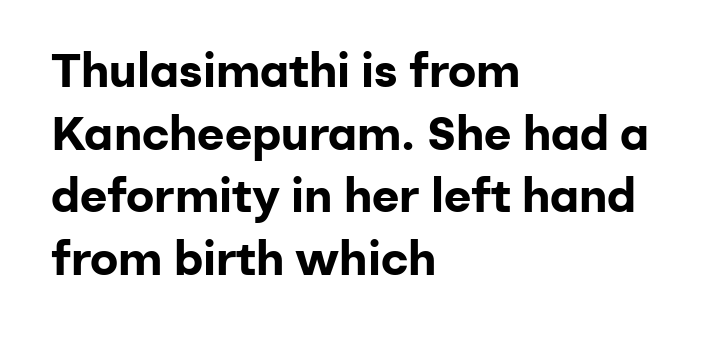
The image shows 47 px bold sans-serif type, upright; set left-aligned, normal line spacing (1.33x), normal letter spacing, not underlined; low stroke contrast and a medium x-height.
